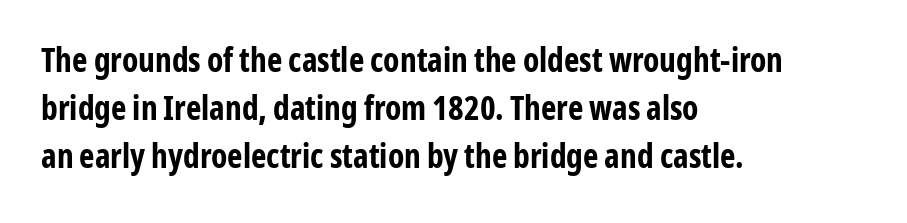
{"serif": "no", "italic": "no", "bold": "yes", "weight": "bold", "width": "condensed", "stroke_contrast": "low", "x_height": "medium", "monospaced": "no", "underline": "no", "align": "left", "line_spacing": "normal", "line_spacing_ratio": 1.45, "letter_spacing": "normal", "letter_spacing_em": 0.0, "glyph_px": 33}
